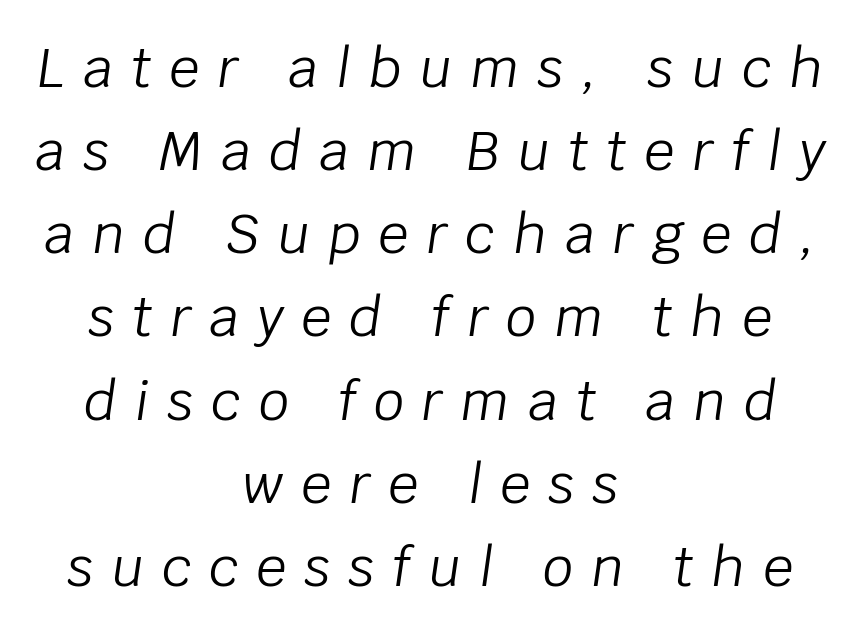
Letters have the restrained weight of plain body copy at most. The glyphs are unaccompanied by any horizontal stroke below them. Here the designer chose a conventional face with non-uniform glyph widths. Posture: slanted. Neither beginnings nor endings align; midpoints do.
